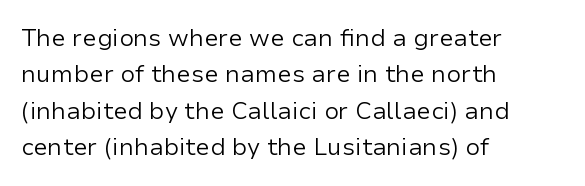
Q: Is the text bold? A: No.
Q: Is the text italic (slanted)? A: No, it is upright.
Q: Is the text underlined? A: No.
Q: How is the paragraph aligned? A: Left-aligned.
Q: Is the spacing between letters normal or unusually wide? A: Normal.
Q: Is the spacing between lines tight, normal or loose? A: Normal.
